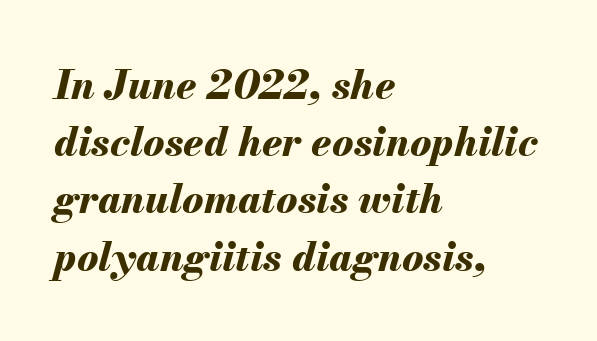
{"italic": "yes", "lean": "right", "slant_degrees": 13, "bold": "yes", "weight": "bold", "width": "normal", "stroke_contrast": "medium", "x_height": "small", "monospaced": "no", "underline": "no", "align": "left", "line_spacing": "normal", "line_spacing_ratio": 1.43, "letter_spacing": "normal", "letter_spacing_em": 0.0, "glyph_px": 40}
